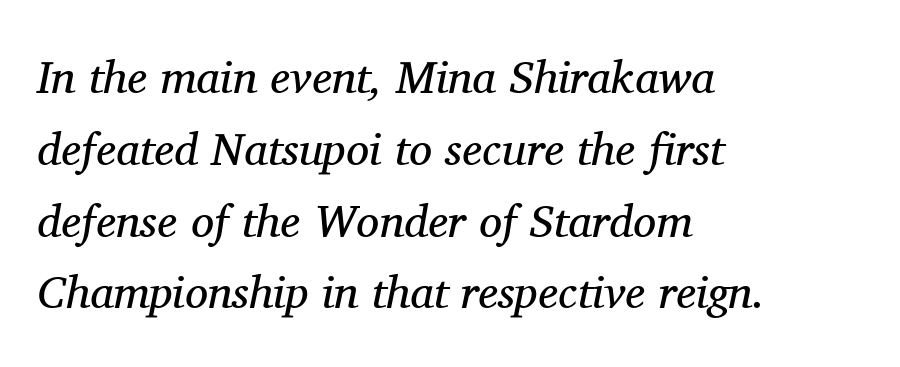
Q: Is the text bold? A: No.
Q: Is the text italic (slanted)? A: Yes, it leans right by about 11 degrees.
Q: Is the typeface a serif or a sans-serif typeface? A: Serif.
Q: Is the text underlined? A: No.
Q: How is the paragraph aligned? A: Left-aligned.
Q: Is the spacing between letters normal or unusually wide? A: Normal.
Q: Is the spacing between lines tight, normal or loose? A: Normal.
Q: Width (condensed, normal, or wide)? A: Normal.
Q: Stroke contrast? A: Medium.
Q: x-height? A: Medium.
Q: Monospaced? A: No.
